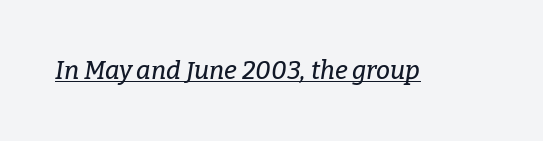
Q: Is the text italic (slanted)? A: Yes, it leans right by about 9 degrees.
Q: Is the text underlined? A: Yes.
Q: Is the spacing between letters normal or unusually wide? A: Normal.
